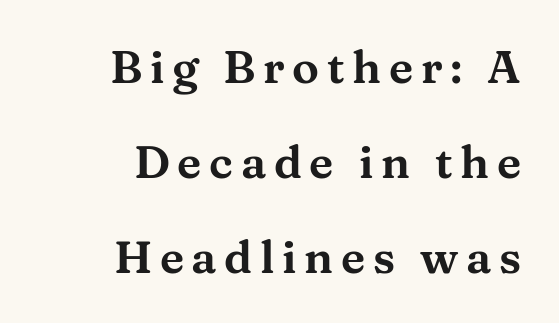
{"serif": "yes", "italic": "no", "width": "wide", "stroke_contrast": "medium", "x_height": "medium", "monospaced": "no", "underline": "no", "align": "right", "line_spacing": "loose", "line_spacing_ratio": 2.11, "glyph_px": 45}
